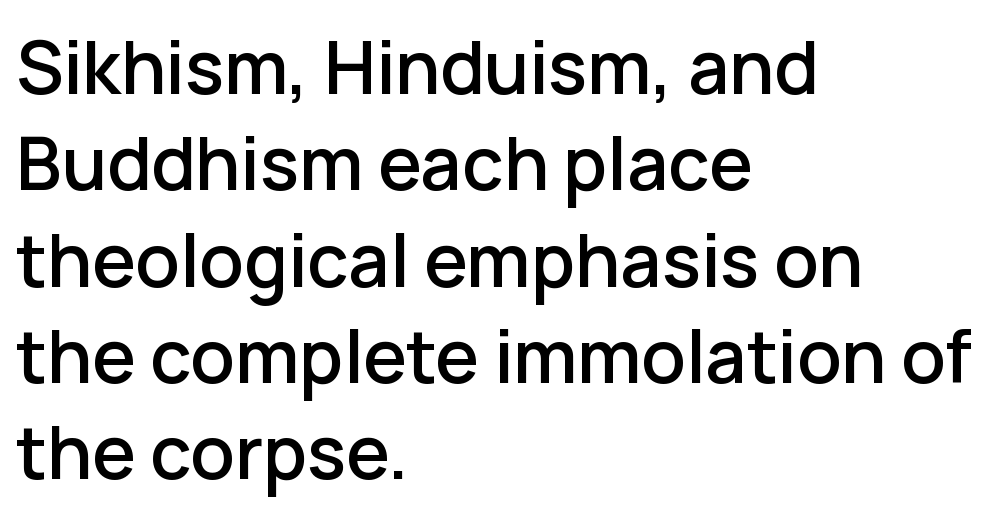
Q: Is the text italic (slanted)? A: No, it is upright.
Q: Is the typeface a serif or a sans-serif typeface? A: Sans-serif.
Q: Is the text underlined? A: No.
Q: How is the paragraph aligned? A: Left-aligned.
Q: Is the spacing between letters normal or unusually wide? A: Normal.
Q: Is the spacing between lines tight, normal or loose? A: Normal.
Q: Width (condensed, normal, or wide)? A: Normal.
Q: Stroke contrast? A: Low.
Q: x-height? A: Medium.
Q: Monospaced? A: No.
